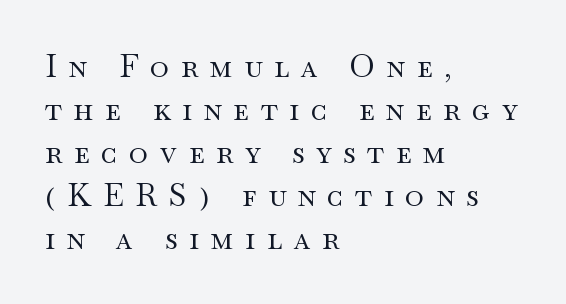
Heaviness? Minimal to ordinary, like unemphasized prose. The block of text has a typical density, with ordinary space between rows. The passage shown is not underscored anywhere. The type sits square on the baseline with zero lean. Small tapered or slab feet sit at the stroke ends, so this counts as serif. Compared with a centered layout, this one pins lines to the left instead.
